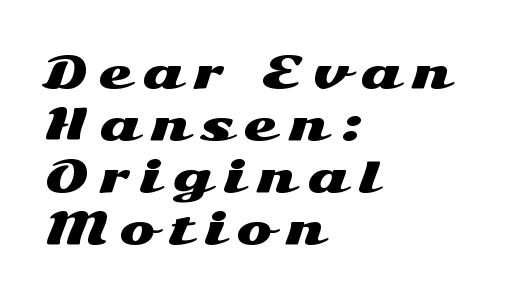
Q: Is the text italic (slanted)? A: Yes.
Q: Is the typeface a serif or a sans-serif typeface? A: Sans-serif.
Q: Is the text underlined? A: No.
Q: How is the paragraph aligned? A: Left-aligned.
Q: Is the spacing between letters normal or unusually wide? A: Unusually wide.
Q: Width (condensed, normal, or wide)? A: Wide.
Q: Stroke contrast? A: Medium.
Q: x-height? A: Medium.
Q: Monospaced? A: No.
